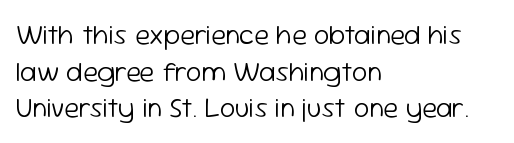
{"serif": "no", "italic": "no", "bold": "no", "weight": "light", "width": "normal", "stroke_contrast": "low", "x_height": "medium", "monospaced": "no", "underline": "no", "align": "left", "line_spacing": "normal", "line_spacing_ratio": 1.31, "letter_spacing": "normal", "letter_spacing_em": 0.0, "glyph_px": 28}
